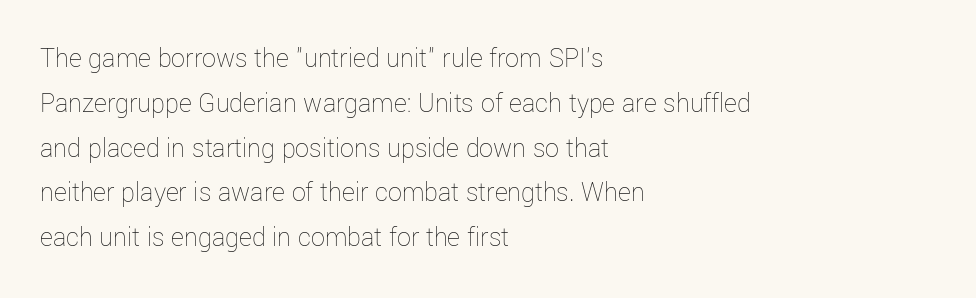
Q: Is the text bold? A: No.
Q: Is the text italic (slanted)? A: No, it is upright.
Q: Is the text underlined? A: No.
Q: How is the paragraph aligned? A: Left-aligned.
Q: Is the spacing between letters normal or unusually wide? A: Normal.
Q: Is the spacing between lines tight, normal or loose? A: Normal.
Q: Width (condensed, normal, or wide)? A: Normal.
Q: Stroke contrast? A: Low.
Q: x-height? A: Medium.
Q: Monospaced? A: No.
